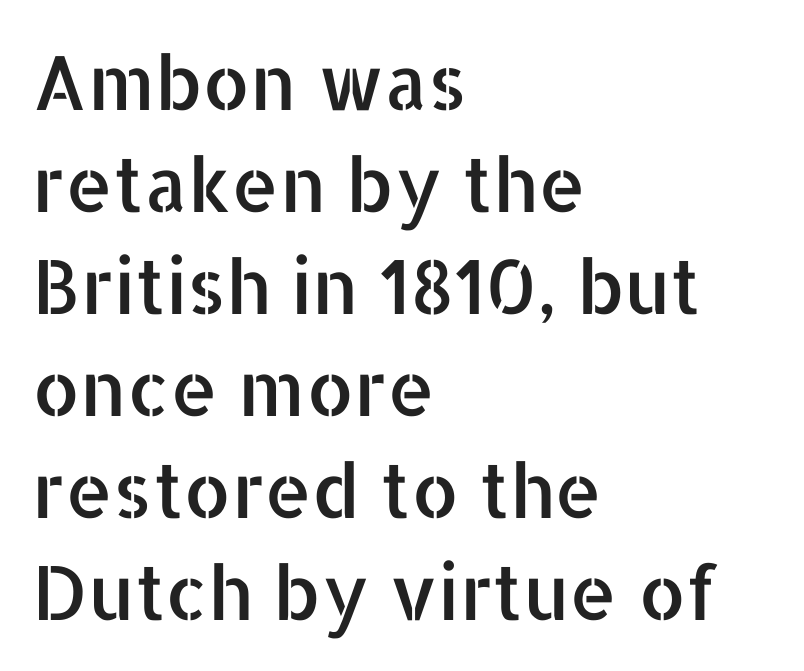
{"serif": "no", "italic": "no", "width": "normal", "stroke_contrast": "low", "x_height": "medium", "monospaced": "no", "underline": "no", "align": "left", "line_spacing": "normal", "line_spacing_ratio": 1.36, "letter_spacing": "normal", "letter_spacing_em": 0.0, "glyph_px": 75}
